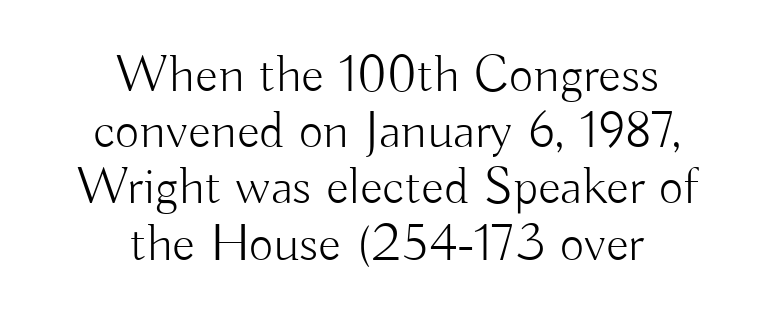
These lines were composed using upright roman letters. Only glyphs here, with clear space below each row. These lines are rendered in a variable-pitch font. A quiet, ordinary-to-light weight characterises the typeface. Reading down the block, each line starts at a different indent, mirrored at its end.
